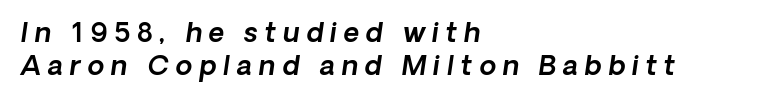
Reading down the block, your eye returns to a fixed left position each line. You could only call the tracking loose — the letters float apart. Is the type slanted? Yes — the strokes lean at a clear angle. Rule under the text: the space is simply empty.
